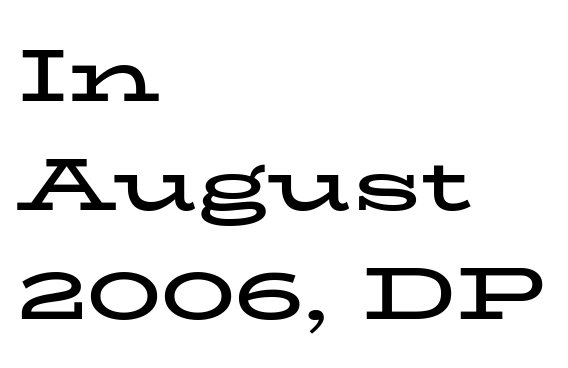
{"serif": "yes", "italic": "no", "bold": "yes", "weight": "bold", "width": "wide", "stroke_contrast": "low", "x_height": "medium", "monospaced": "no", "underline": "no", "align": "left", "line_spacing": "normal", "line_spacing_ratio": 1.49, "letter_spacing": "normal", "letter_spacing_em": 0.0, "glyph_px": 73}
